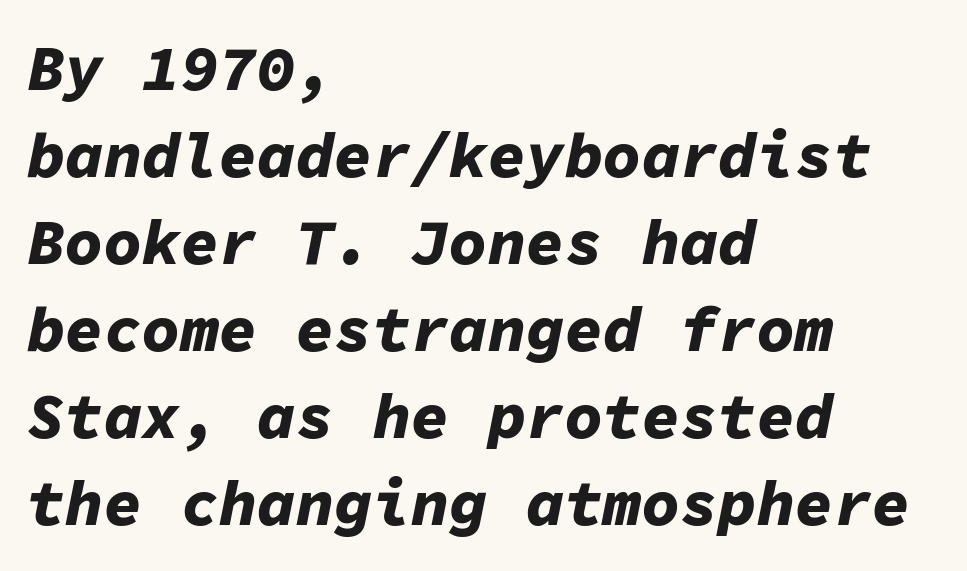
Quick note: underline off. Leftover space on each line is placed entirely after the last word. A typesetter would call this monospace, since all characters share one set width. Regular leading. The rendering uses a bold face; every stroke is thick and dark.
